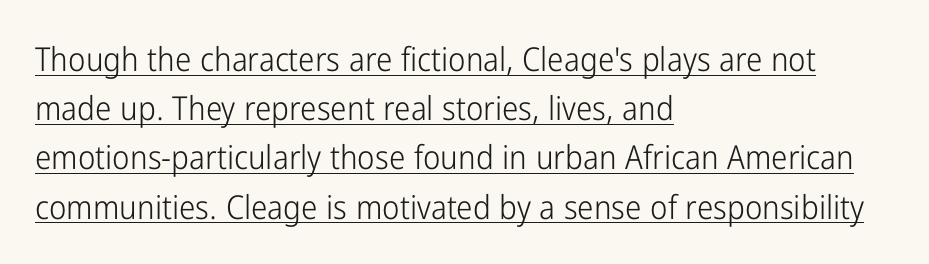
Q: Is the text bold? A: No.
Q: Is the text italic (slanted)? A: No, it is upright.
Q: Is the typeface a serif or a sans-serif typeface? A: Sans-serif.
Q: Is the text underlined? A: Yes.
Q: How is the paragraph aligned? A: Left-aligned.
Q: Is the spacing between letters normal or unusually wide? A: Normal.
Q: Is the spacing between lines tight, normal or loose? A: Normal.
Q: Width (condensed, normal, or wide)? A: Condensed.
Q: Stroke contrast? A: Low.
Q: x-height? A: Medium.
Q: Monospaced? A: No.
